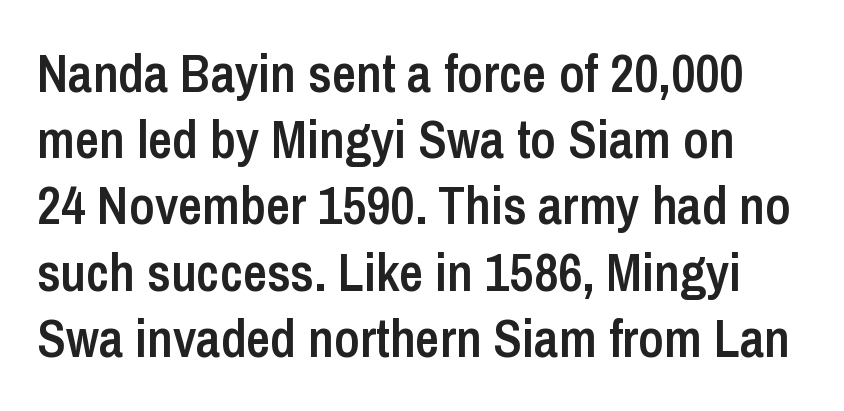
Is this a fixed-width face? No — the glyphs have proportional, varying widths. Leading: standard. The gaps between neighbouring characters are ordinary and unremarkable. Set as a demibold, roughly 600 on the weight scale.
